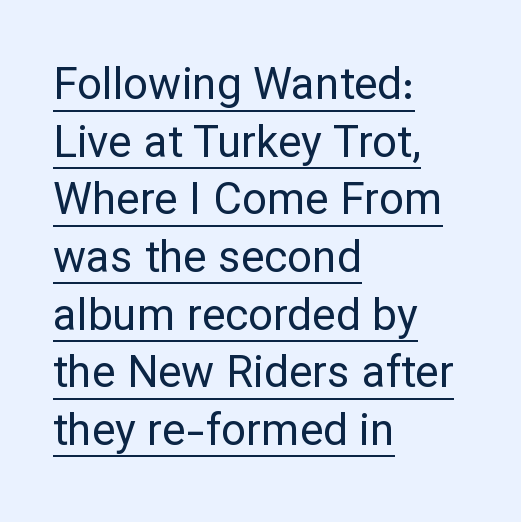
Q: Is the text bold? A: No.
Q: Is the text italic (slanted)? A: No, it is upright.
Q: Is the typeface a serif or a sans-serif typeface? A: Sans-serif.
Q: Is the text underlined? A: Yes.
Q: How is the paragraph aligned? A: Left-aligned.
Q: Is the spacing between letters normal or unusually wide? A: Normal.
Q: Is the spacing between lines tight, normal or loose? A: Normal.
Q: Width (condensed, normal, or wide)? A: Normal.
Q: Stroke contrast? A: Low.
Q: x-height? A: Medium.
Q: Monospaced? A: No.
